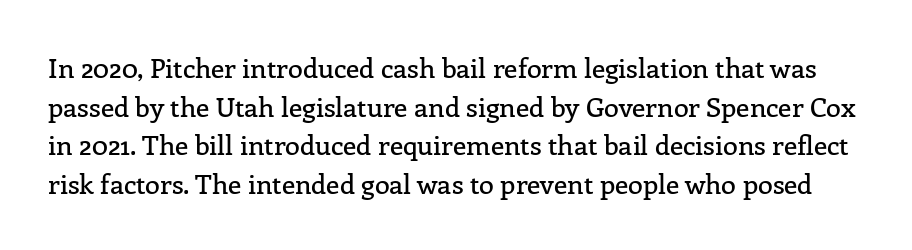
Evenly set lines give the paragraph a standard silhouette. Letters rest on an invisible, unmarked baseline. Is the letter spacing exaggerated? No — it looks like the ordinary default. Nope, not italic — everything's standing straight.
